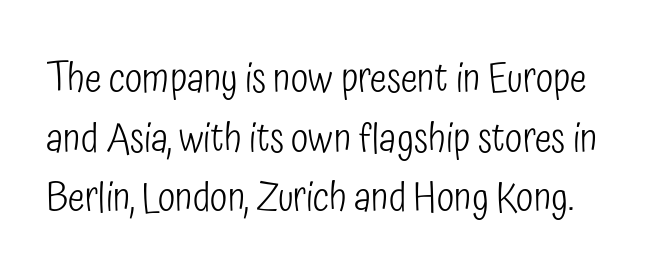
The image shows 40 px light, condensed sans-serif type, upright; set normal line spacing (1.49x), normal letter spacing, not underlined; low stroke contrast and a medium x-height.
